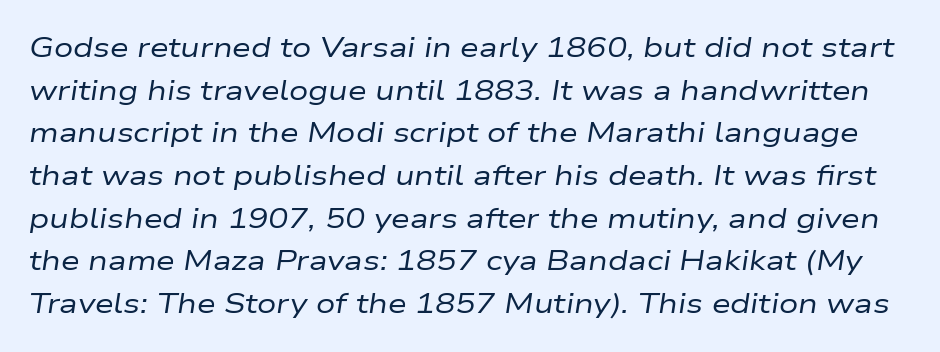
The image shows 27 px text type, italic (leaning right); set normal line spacing (1.58x), normal letter spacing, not underlined.
